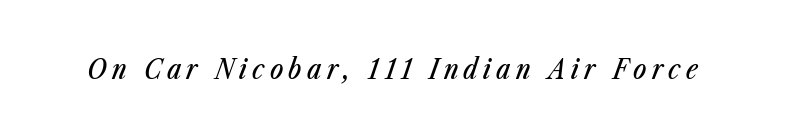
{"italic": "yes", "lean": "right", "slant_degrees": 23, "width": "condensed", "stroke_contrast": "low", "x_height": "medium", "monospaced": "no", "underline": "no", "glyph_px": 28}
